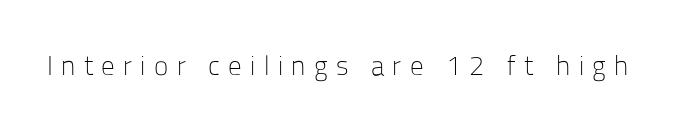
The image shows 27 px text type, upright; set unusually wide letter spacing (+0.31 em), not underlined.
